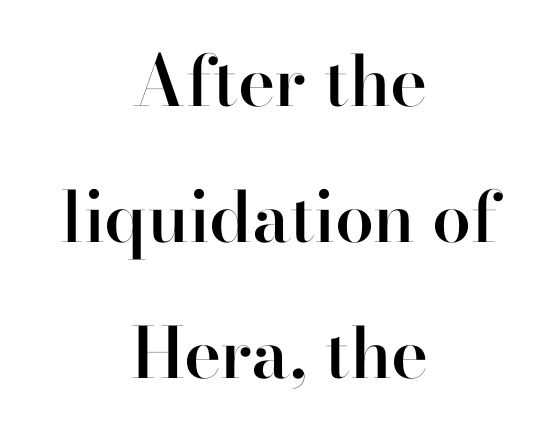
The image shows 70 px semibold serif type, upright; set centered, loose line spacing (1.94x), normal letter spacing, not underlined; high stroke contrast and a small x-height.
